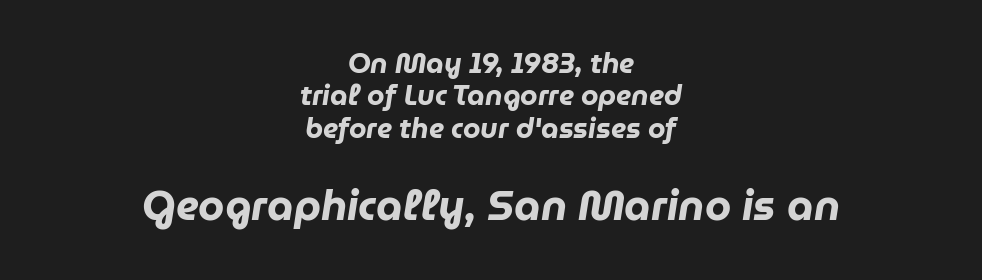
The letters in the lower block stand taller than those in the block above. Bold? Absolutely — the strokes are thick and heavy. Line starts and ends both wander, symmetrically. The letterforms sit shoulder to shoulder at normal distance. Proportional: the letters do not fall into vertical columns. These lines were composed using italics.
